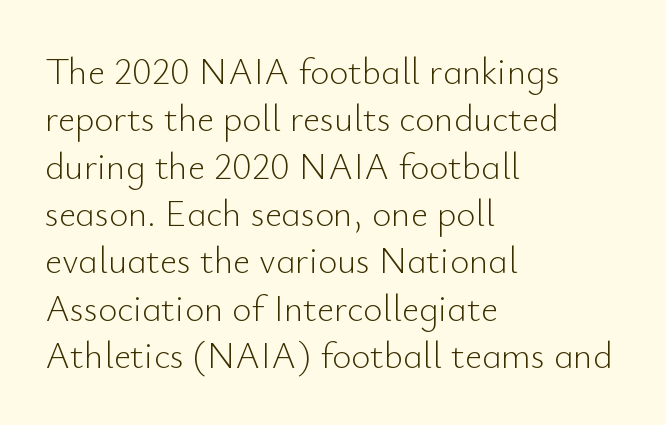
This rendering features lettering with no underline. The lines sit at an ordinary, default distance from one another. A typesetter would mark this as roman, not italic. Is this a sans? Yes — the strokes have no serifs. There is no visible air inserted between adjacent glyphs.
